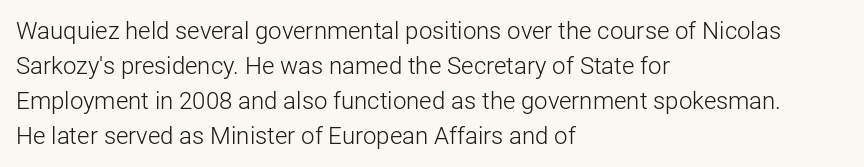
No word sits above an underline. This is the regular roman posture of the typeface. The lines in this sample share a left origin and differ only in where they stop. Successive baselines arrive at the customary interval.
